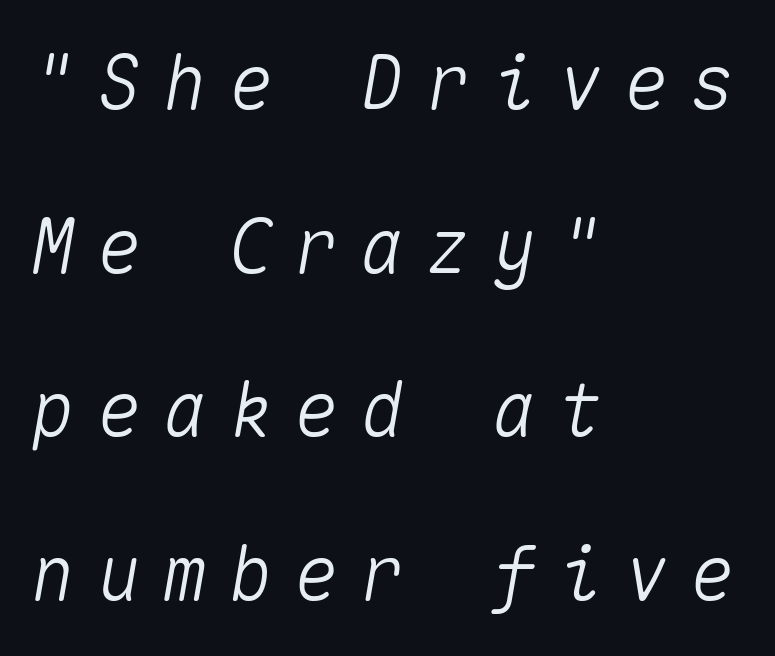
Q: Is the text italic (slanted)? A: Yes, it leans right by about 10 degrees.
Q: Is the text underlined? A: No.
Q: How is the paragraph aligned? A: Left-aligned.
Q: Is the spacing between letters normal or unusually wide? A: Unusually wide.
Q: Is the spacing between lines tight, normal or loose? A: Loose.
Q: Width (condensed, normal, or wide)? A: Normal.
Q: Stroke contrast? A: Medium.
Q: x-height? A: Medium.
Q: Monospaced? A: Yes.
